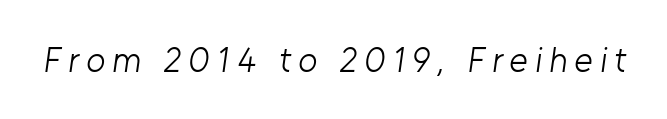
{"serif": "no", "bold": "no", "weight": "light", "width": "normal", "stroke_contrast": "low", "x_height": "medium", "monospaced": "no", "underline": "no", "letter_spacing": "wide", "letter_spacing_em": 0.2, "glyph_px": 35}
